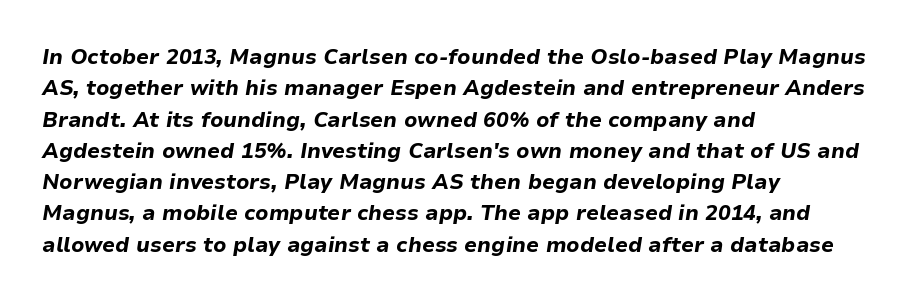
{"italic": "yes", "lean": "right", "slant_degrees": 9, "bold": "yes", "underline": "no", "align": "left", "line_spacing": "normal", "line_spacing_ratio": 1.49, "letter_spacing": "normal", "letter_spacing_em": 0.0, "glyph_px": 21}
